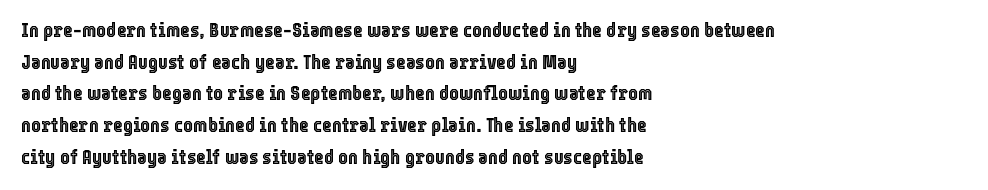
Has an underline been added? It has not. Do the letters lean? They stand straight. Notice how descenders clear the ascenders below comfortably — that's standard leading. The line texture is even and compact thanks to regular tracking.
